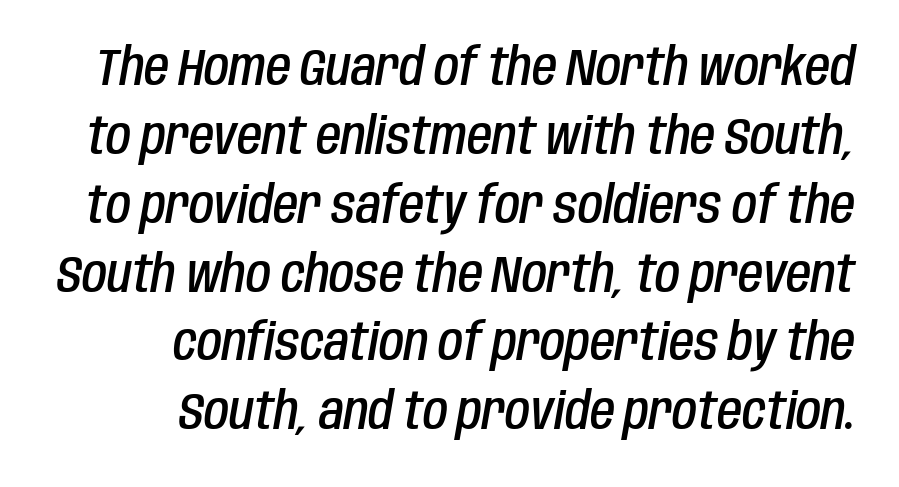
The image shows 51 px semibold, condensed type, italic (leaning right); set right-aligned, normal line spacing (1.35x), normal letter spacing, not underlined; low stroke contrast and a large x-height.
